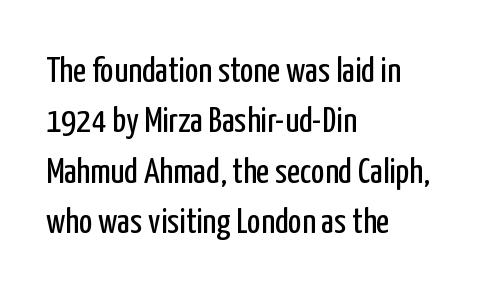
Q: Is the text bold? A: No.
Q: Is the text italic (slanted)? A: No, it is upright.
Q: Is the typeface a serif or a sans-serif typeface? A: Sans-serif.
Q: Is the text underlined? A: No.
Q: How is the paragraph aligned? A: Left-aligned.
Q: Is the spacing between letters normal or unusually wide? A: Normal.
Q: Is the spacing between lines tight, normal or loose? A: Normal.
Q: Width (condensed, normal, or wide)? A: Condensed.
Q: Stroke contrast? A: Low.
Q: x-height? A: Medium.
Q: Monospaced? A: No.
